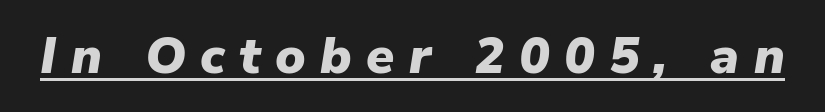
Q: Is the text bold? A: Yes.
Q: Is the text italic (slanted)? A: Yes, it leans right by about 9 degrees.
Q: Is the text underlined? A: Yes.
Q: Is the spacing between letters normal or unusually wide? A: Unusually wide.
Q: Width (condensed, normal, or wide)? A: Normal.
Q: Stroke contrast? A: Low.
Q: x-height? A: Medium.
Q: Monospaced? A: No.
